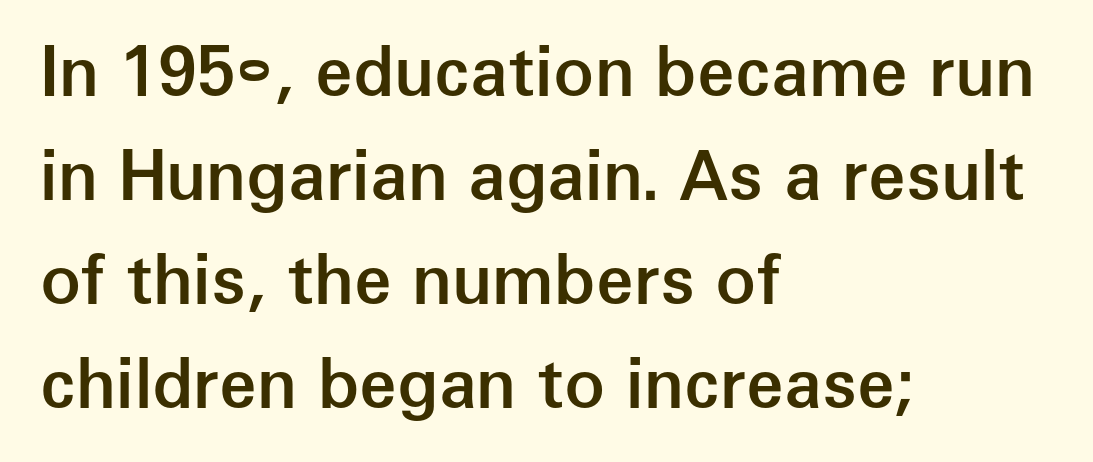
Q: Is the text bold? A: Semi-bold.
Q: Is the text italic (slanted)? A: No, it is upright.
Q: Is the typeface a serif or a sans-serif typeface? A: Sans-serif.
Q: Is the text underlined? A: No.
Q: How is the paragraph aligned? A: Left-aligned.
Q: Is the spacing between letters normal or unusually wide? A: Normal.
Q: Is the spacing between lines tight, normal or loose? A: Normal.
Q: Width (condensed, normal, or wide)? A: Normal.
Q: Stroke contrast? A: Low.
Q: x-height? A: Medium.
Q: Monospaced? A: No.
